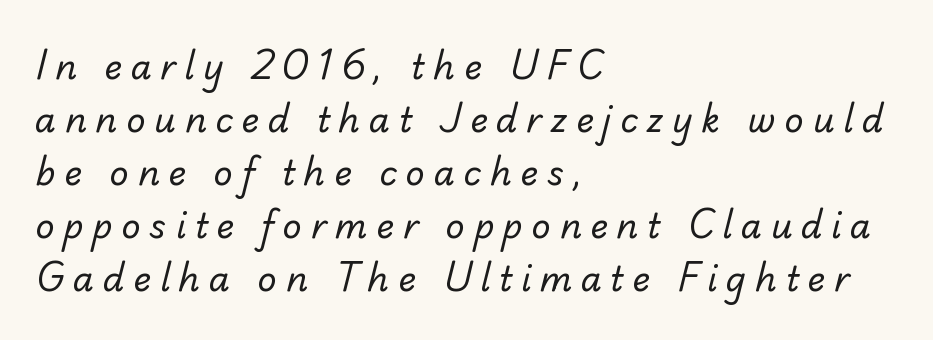
The image shows 34 px regular-weight sans-serif type; set left-aligned, normal line spacing (1.56x), unusually wide letter spacing (+0.25 em), not underlined; low stroke contrast and a small x-height.
